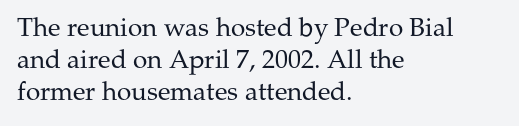
{"italic": "no", "bold": "no", "underline": "no", "align": "left", "line_spacing_ratio": 1.24, "letter_spacing": "normal", "letter_spacing_em": 0.0, "glyph_px": 26}
